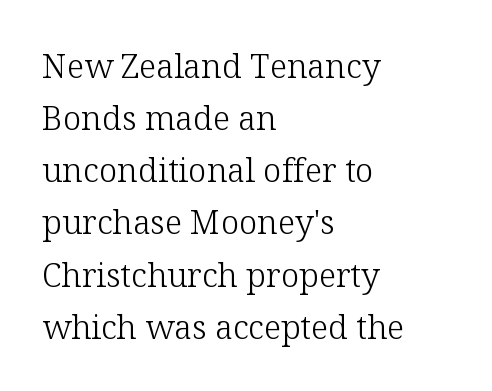
Typeset ragged right — the left edge is the straight one. Is the stroke heavy? The answer is a plain regular-or-lighter. The passage shown has conventional tracking throughout. Anything drawn beneath the words? Only blank space. Proportional: the letters do not fall into vertical columns. Font category for this specimen: serif.
